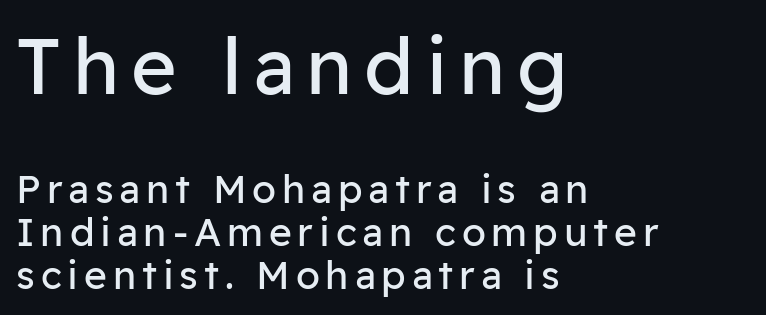
{"serif": "no", "italic": "no", "bold": "no", "weight": "regular", "width": "normal", "stroke_contrast": "low", "x_height": "medium", "monospaced": "no", "underline": "no", "align": "left", "line_spacing": "tight", "line_spacing_ratio": 1.1, "larger_block": "first", "size_ratio": 2.0, "glyph_px": 78}
